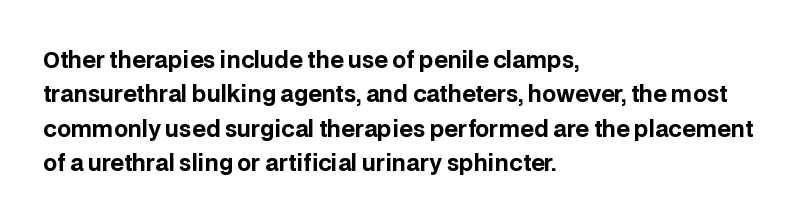
{"italic": "no", "bold": "yes", "underline": "no", "align": "left", "line_spacing": "normal", "line_spacing_ratio": 1.56, "letter_spacing": "normal", "letter_spacing_em": 0.0, "glyph_px": 22}
